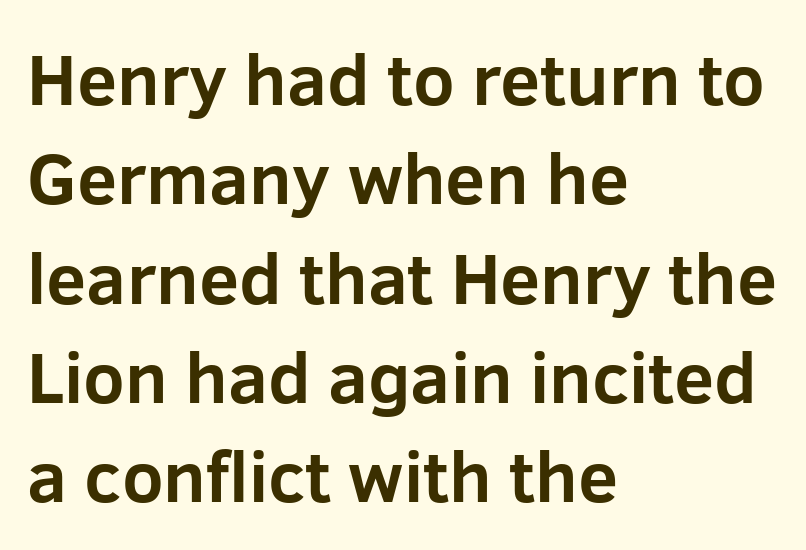
{"serif": "no", "italic": "no", "bold": "yes", "weight": "bold", "width": "normal", "stroke_contrast": "low", "x_height": "medium", "monospaced": "no", "underline": "no", "align": "left", "line_spacing": "normal", "line_spacing_ratio": 1.38, "letter_spacing": "normal", "letter_spacing_em": 0.0, "glyph_px": 72}
